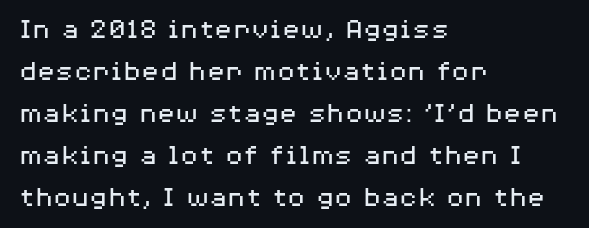
Q: Is the text bold? A: No.
Q: Is the text italic (slanted)? A: No, it is upright.
Q: Is the typeface a serif or a sans-serif typeface? A: Sans-serif.
Q: Is the text underlined? A: No.
Q: How is the paragraph aligned? A: Left-aligned.
Q: Is the spacing between letters normal or unusually wide? A: Normal.
Q: Is the spacing between lines tight, normal or loose? A: Normal.
Q: Width (condensed, normal, or wide)? A: Wide.
Q: Stroke contrast? A: Medium.
Q: x-height? A: Medium.
Q: Monospaced? A: No.
